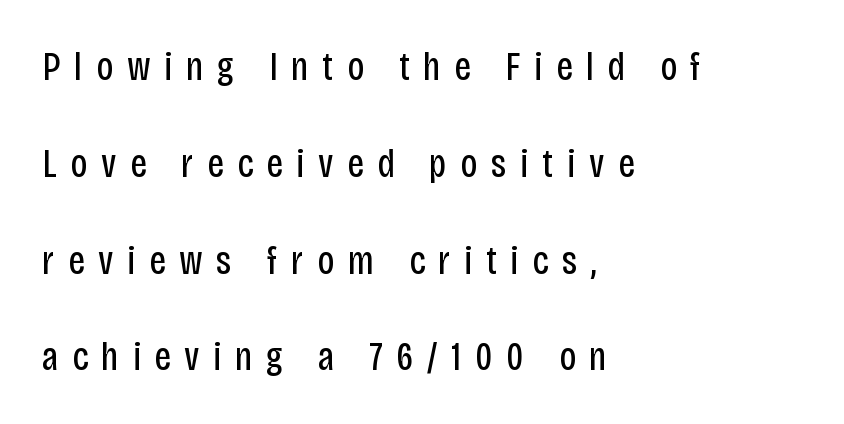
You could fit nearly another row in the gap between these rows. The foot of each line stays bare and open. No extra ink here — the face is not bold. The paragraph has a hard left edge and a soft right edge. Caption: expanded tracking, letters set apart.
